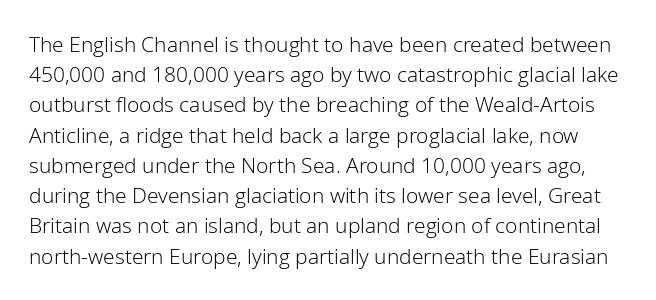
The words here are not underlined. Caption: face not bold, strokes unweighted. Notice how descenders clear the ascenders below comfortably — that's standard leading. The lettering holds an erect, upright posture throughout. Default kerning and tracking; the words read as compact shapes.
